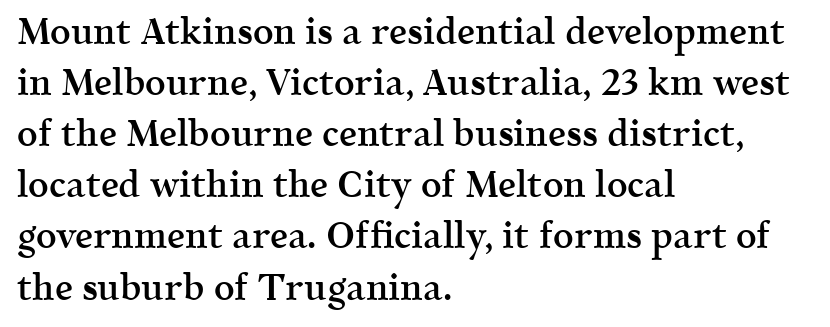
{"serif": "yes", "italic": "no", "bold": "semi", "weight": "semibold", "width": "normal", "x_height": "medium", "monospaced": "no", "underline": "no", "align": "left", "line_spacing": "normal", "line_spacing_ratio": 1.42, "letter_spacing": "normal", "letter_spacing_em": 0.0, "glyph_px": 36}
